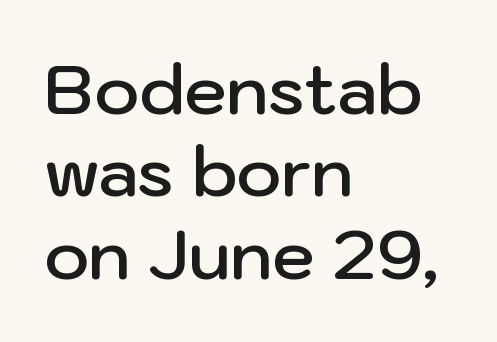
{"serif": "no", "italic": "no", "bold": "semi", "weight": "semibold", "width": "normal", "stroke_contrast": "low", "x_height": "medium", "monospaced": "no", "underline": "no", "align": "left", "line_spacing_ratio": 1.21, "letter_spacing": "normal", "letter_spacing_em": 0.0, "glyph_px": 68}
